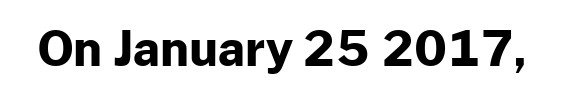
The letters advance in unequal steps, a hallmark of proportional type. The line texture is even and compact thanks to regular tracking. Look at the stroke-to-counter ratio: heavy, a bold. Classification — sans serif.
